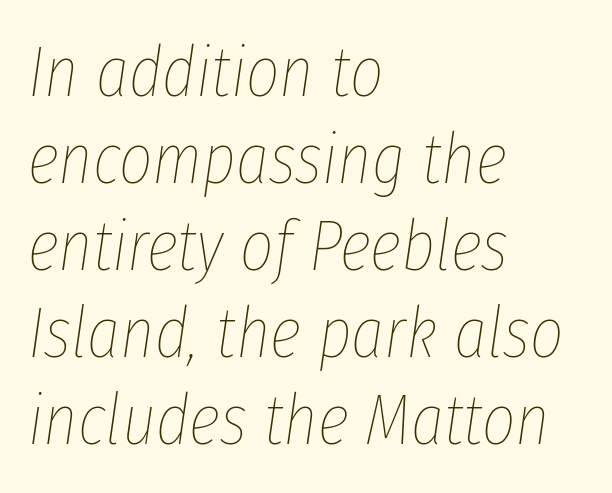
{"italic": "yes", "lean": "right", "slant_degrees": 8, "bold": "no", "weight": "thin", "width": "condensed", "stroke_contrast": "low", "x_height": "medium", "monospaced": "no", "underline": "no", "align": "left", "line_spacing_ratio": 1.21, "letter_spacing": "normal", "letter_spacing_em": 0.0, "glyph_px": 72}
